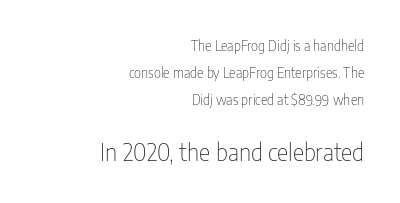
Q: Is the text bold? A: No.
Q: Is the text italic (slanted)? A: No, it is upright.
Q: Is the text underlined? A: No.
Q: How is the paragraph aligned? A: Right-aligned.
Q: Is the spacing between letters normal or unusually wide? A: Normal.
Q: Is the spacing between lines tight, normal or loose? A: Loose.
Q: Which block of text is set in a larger size, the first (top) or the second (bottom)? A: The second (bottom) one.
